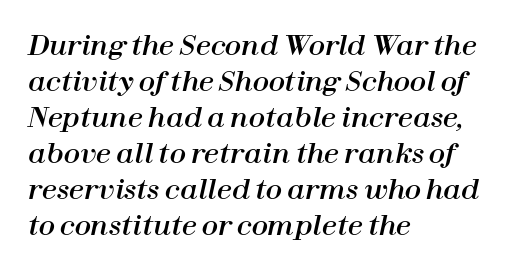
The image shows 27 px text type, italic (leaning right); set left-aligned, normal line spacing (1.33x), normal letter spacing, not underlined.
